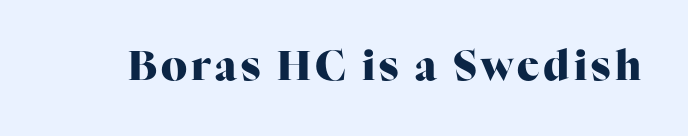
Q: Is the text bold? A: Yes.
Q: Is the text italic (slanted)? A: No, it is upright.
Q: Is the typeface a serif or a sans-serif typeface? A: Serif.
Q: Is the text underlined? A: No.
Q: Width (condensed, normal, or wide)? A: Normal.
Q: Stroke contrast? A: High.
Q: x-height? A: Medium.
Q: Monospaced? A: No.
